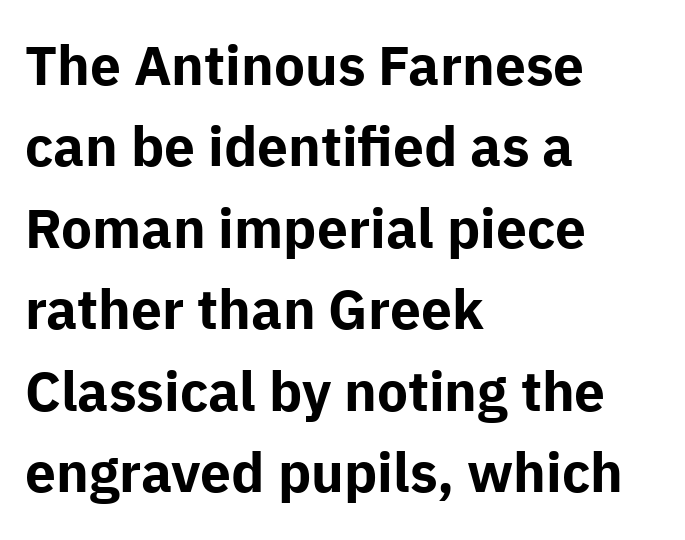
Q: Is the text bold? A: Yes.
Q: Is the text italic (slanted)? A: No, it is upright.
Q: Is the typeface a serif or a sans-serif typeface? A: Sans-serif.
Q: Is the text underlined? A: No.
Q: How is the paragraph aligned? A: Left-aligned.
Q: Is the spacing between letters normal or unusually wide? A: Normal.
Q: Is the spacing between lines tight, normal or loose? A: Normal.
Q: Width (condensed, normal, or wide)? A: Normal.
Q: Stroke contrast? A: Low.
Q: x-height? A: Medium.
Q: Monospaced? A: No.
